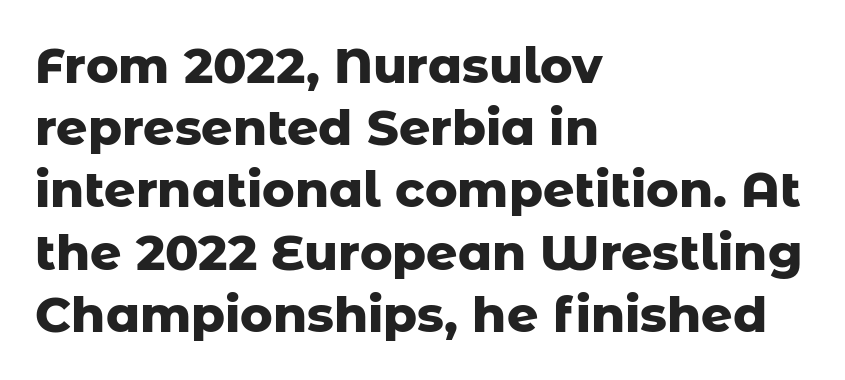
{"serif": "no", "italic": "no", "bold": "yes", "weight": "heavy", "width": "normal", "stroke_contrast": "low", "x_height": "medium", "monospaced": "no", "underline": "no", "align": "left", "line_spacing": "normal", "line_spacing_ratio": 1.27, "letter_spacing": "normal", "letter_spacing_em": 0.0, "glyph_px": 49}
